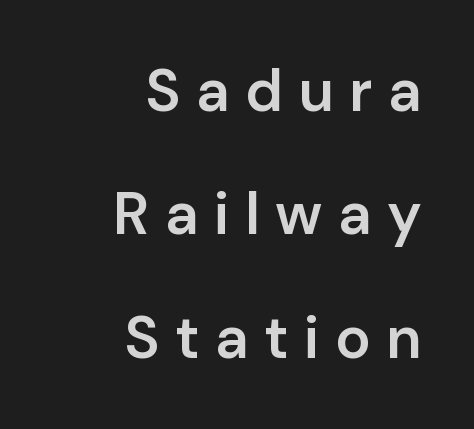
The image shows 59 px semibold sans-serif type, upright; set right-aligned, loose line spacing (2.09x), unusually wide letter spacing (+0.26 em), not underlined; low stroke contrast and a medium x-height.
